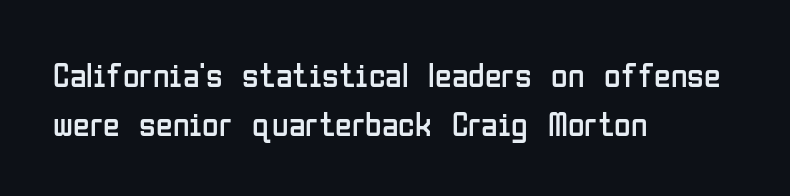
Alignment: flush left. The tracking reads as untouched default to a designer's eye. Unbolded letterforms with no extra heft. Underlining? Definitely not there. Stroke terminals: plain, sans-serif.
